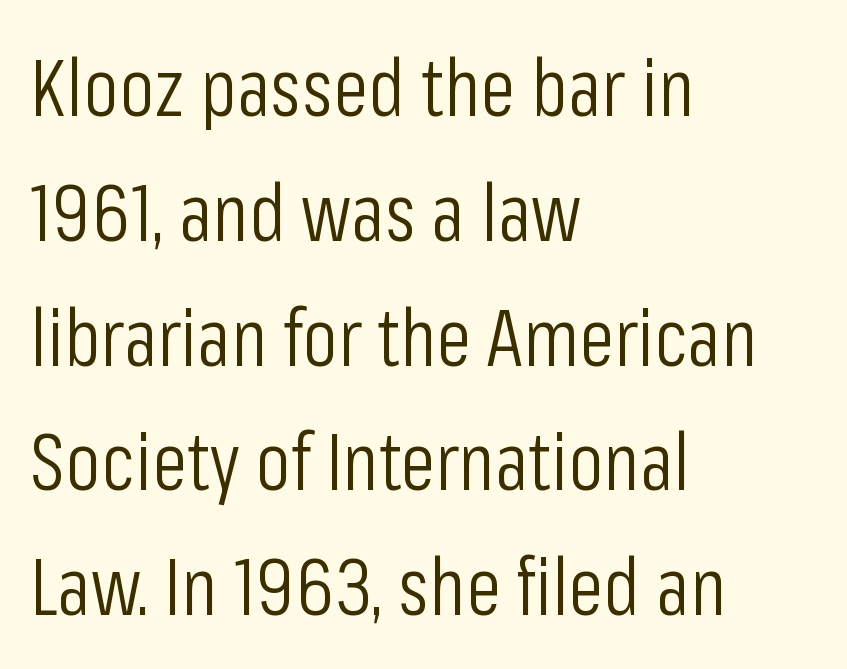
The image shows 80 px light, condensed sans-serif type, upright; set left-aligned, normal line spacing (1.56x), normal letter spacing, not underlined; low stroke contrast and a medium x-height.
